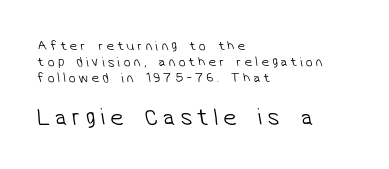
The image shows 24 px text type; set left-aligned, tight line spacing (1.14x), unusually wide letter spacing (+0.22 em), not underlined; the second (bottom) block is 1.71x larger.
